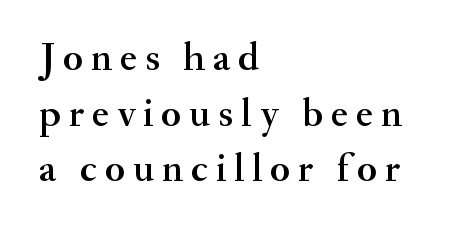
{"serif": "yes", "italic": "no", "width": "normal", "stroke_contrast": "medium", "x_height": "small", "monospaced": "no", "underline": "no", "align": "left", "line_spacing": "normal", "line_spacing_ratio": 1.39, "letter_spacing": "wide", "letter_spacing_em": 0.2, "glyph_px": 40}
